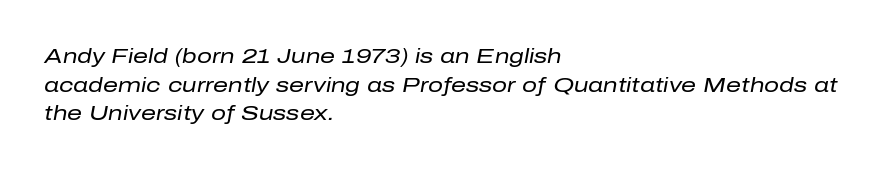
Q: Is the text bold? A: No.
Q: Is the text italic (slanted)? A: Yes, it leans right by about 10 degrees.
Q: Is the text underlined? A: No.
Q: How is the paragraph aligned? A: Left-aligned.
Q: Is the spacing between letters normal or unusually wide? A: Normal.
Q: Is the spacing between lines tight, normal or loose? A: Normal.
